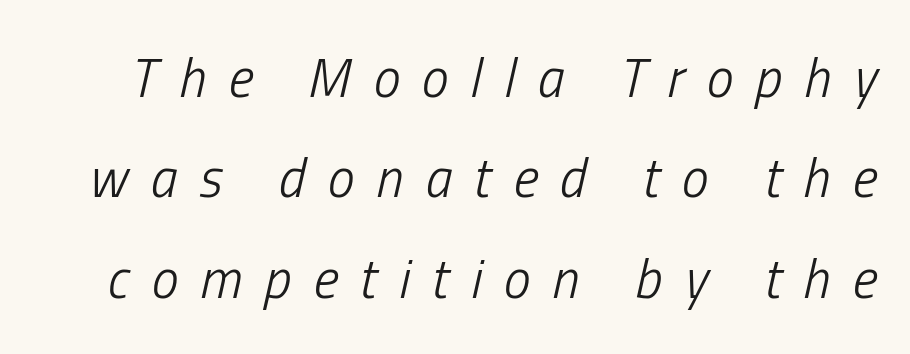
{"italic": "yes", "lean": "right", "slant_degrees": 13, "bold": "no", "weight": "light", "width": "condensed", "stroke_contrast": "low", "x_height": "medium", "monospaced": "no", "underline": "no", "line_spacing_ratio": 1.86, "letter_spacing": "wide", "letter_spacing_em": 0.41, "glyph_px": 54}
